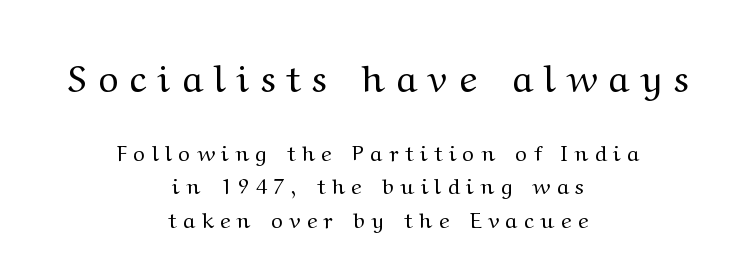
{"serif": "yes", "italic": "no", "bold": "no", "weight": "regular", "width": "wide", "stroke_contrast": "medium", "x_height": "medium", "monospaced": "no", "underline": "no", "align": "center", "line_spacing": "normal", "line_spacing_ratio": 1.53, "letter_spacing": "wide", "letter_spacing_em": 0.3, "larger_block": "first", "size_ratio": 1.73, "glyph_px": 38}
